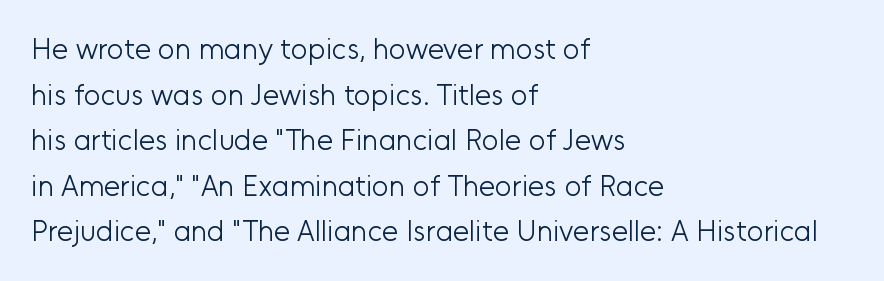
The image shows 29 px light sans-serif type, upright; set left-aligned, normal line spacing (1.57x), normal letter spacing, not underlined; low stroke contrast and a medium x-height.
